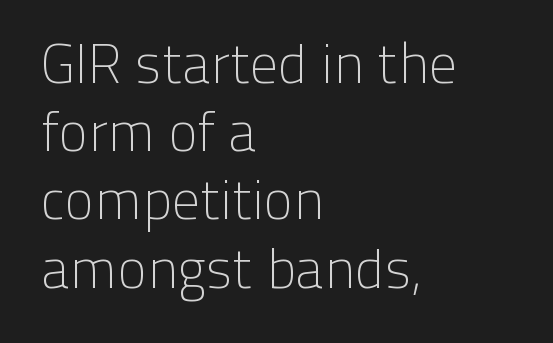
Q: Is the text bold? A: No.
Q: Is the text italic (slanted)? A: No, it is upright.
Q: Is the typeface a serif or a sans-serif typeface? A: Sans-serif.
Q: Is the text underlined? A: No.
Q: How is the paragraph aligned? A: Left-aligned.
Q: Is the spacing between letters normal or unusually wide? A: Normal.
Q: Width (condensed, normal, or wide)? A: Normal.
Q: Stroke contrast? A: Low.
Q: x-height? A: Medium.
Q: Monospaced? A: No.
